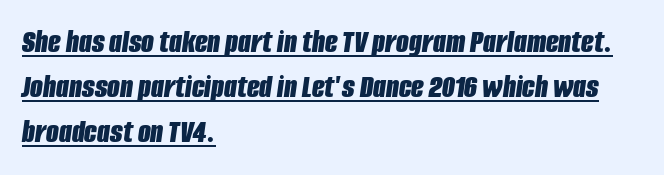
Q: Is the text bold? A: Yes.
Q: Is the text italic (slanted)? A: Yes, it leans right by about 8 degrees.
Q: Is the text underlined? A: Yes.
Q: How is the paragraph aligned? A: Left-aligned.
Q: Is the spacing between letters normal or unusually wide? A: Normal.
Q: Is the spacing between lines tight, normal or loose? A: Normal.
Q: Width (condensed, normal, or wide)? A: Condensed.
Q: Stroke contrast? A: Low.
Q: x-height? A: Large.
Q: Monospaced? A: No.
